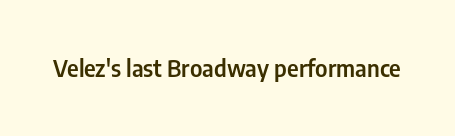
The image shows 23 px text type, upright; set normal letter spacing, not underlined.
